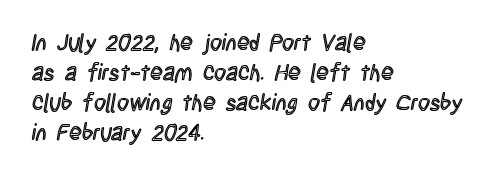
{"underline": "no", "align": "left", "line_spacing": "normal", "line_spacing_ratio": 1.3, "letter_spacing": "normal", "letter_spacing_em": 0.0, "glyph_px": 23}
